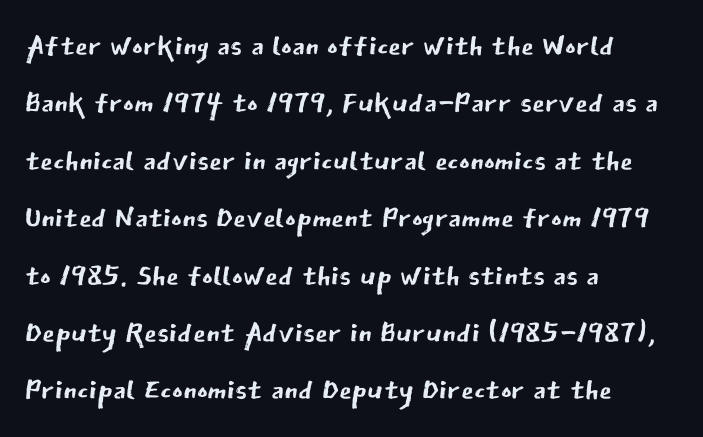
Q: Is the text bold? A: No.
Q: Is the text italic (slanted)? A: No, it is upright.
Q: Is the typeface a serif or a sans-serif typeface? A: Sans-serif.
Q: Is the text underlined? A: No.
Q: How is the paragraph aligned? A: Left-aligned.
Q: Is the spacing between letters normal or unusually wide? A: Normal.
Q: Is the spacing between lines tight, normal or loose? A: Normal.
Q: Width (condensed, normal, or wide)? A: Normal.
Q: Stroke contrast? A: Low.
Q: x-height? A: Medium.
Q: Monospaced? A: No.
